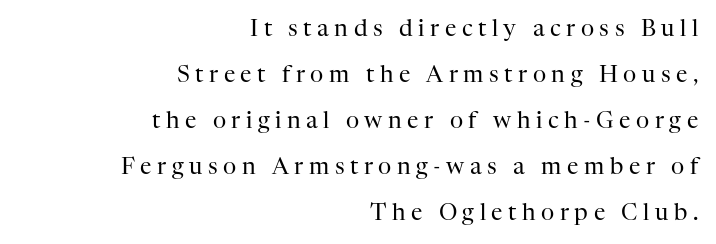
The rendering uses a large line-height, opening up the rows. Posture: straight, roman, zero tilt. Type without underlining. Compared with a typical body face, this is equally light or lighter still. Compared with a flush-left layout, this one pins lines to the opposite, right side. Between one letter and the next there's a generous, obvious gap.
